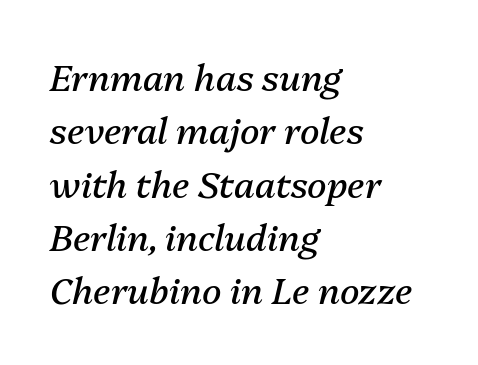
{"italic": "yes", "lean": "right", "slant_degrees": 13, "bold": "no", "weight": "regular", "width": "normal", "stroke_contrast": "medium", "x_height": "medium", "monospaced": "no", "underline": "no", "align": "left", "line_spacing": "normal", "line_spacing_ratio": 1.48, "letter_spacing": "normal", "letter_spacing_em": 0.0, "glyph_px": 36}
